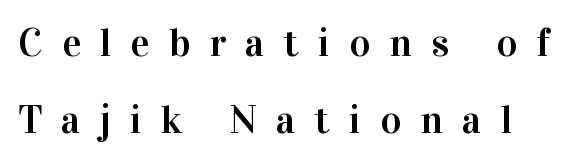
{"serif": "yes", "italic": "no", "width": "normal", "stroke_contrast": "high", "x_height": "medium", "monospaced": "no", "underline": "no", "line_spacing": "loose", "line_spacing_ratio": 1.93, "letter_spacing": "wide", "letter_spacing_em": 0.48, "glyph_px": 40}
